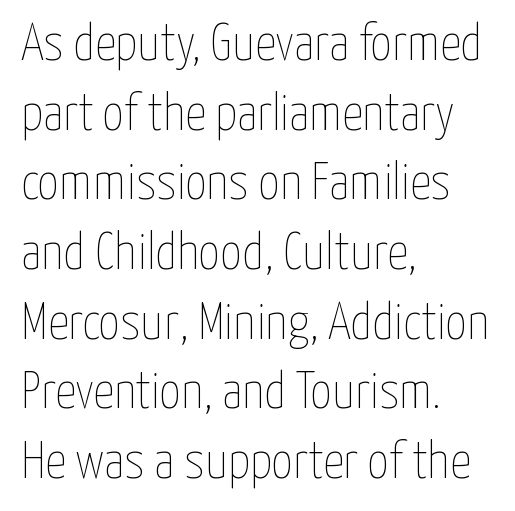
This block has exactly the height ordinary leading produces. Check under the words: just untouched page. These lines keep a tight, regular rhythm from letter to letter. The font's upright variant was chosen for this text. The passage shown is typed in a proportional face where columns would drift. These glyphs show unthickened strokes, regular width or finer.
